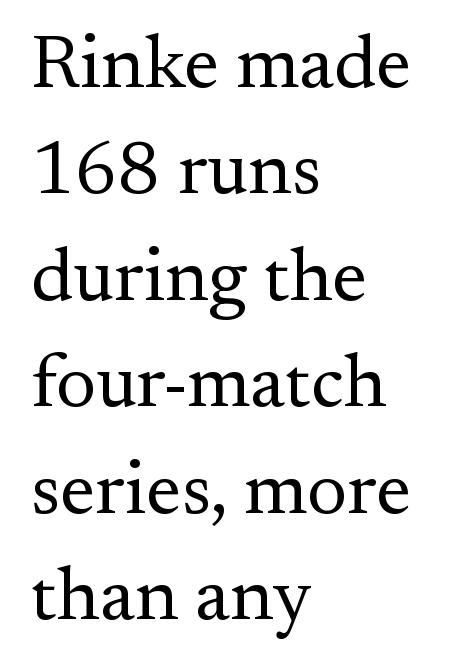
The image shows 76 px regular-weight serif type, upright; set left-aligned, normal line spacing (1.4x), normal letter spacing, not underlined; medium stroke contrast and a small x-height.
